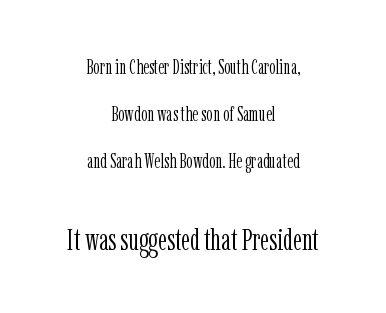
The image shows 30 px light, condensed serif type, upright; set centered, loose line spacing (2.36x), normal letter spacing, not underlined; the second (bottom) block is 1.5x larger; low stroke contrast and a medium x-height.
